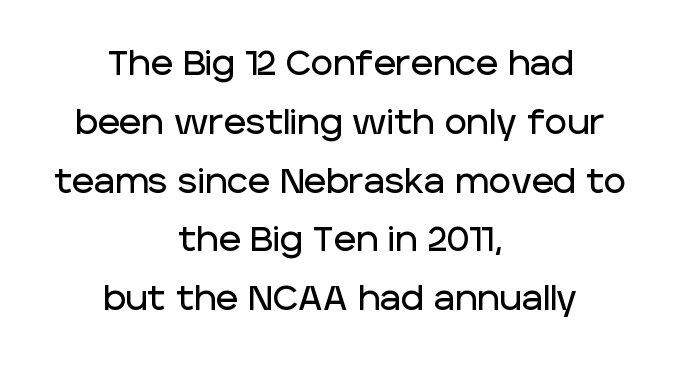
Q: Is the text italic (slanted)? A: No, it is upright.
Q: Is the typeface a serif or a sans-serif typeface? A: Sans-serif.
Q: Is the text underlined? A: No.
Q: How is the paragraph aligned? A: Centered.
Q: Is the spacing between letters normal or unusually wide? A: Normal.
Q: Width (condensed, normal, or wide)? A: Normal.
Q: Stroke contrast? A: Low.
Q: x-height? A: Large.
Q: Monospaced? A: No.
